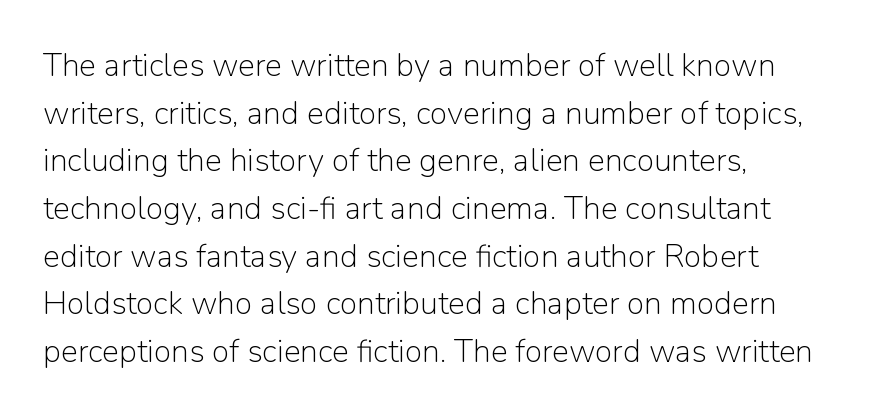
{"serif": "no", "italic": "no", "bold": "no", "weight": "light", "width": "normal", "stroke_contrast": "low", "x_height": "medium", "monospaced": "no", "underline": "no", "align": "left", "line_spacing": "normal", "line_spacing_ratio": 1.49, "letter_spacing": "normal", "letter_spacing_em": 0.0, "glyph_px": 32}
